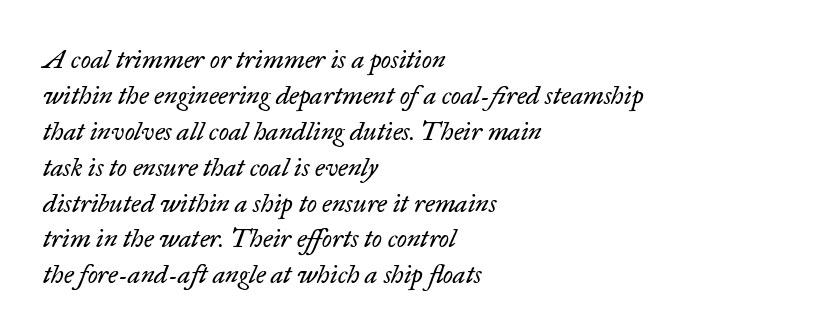
The baseline area is clear. Is the block centered? No — it sits flush against the left margin. The space between consecutive lines is moderate. Tall strokes in this sample are angled rather than plumb. Spacing between characters is what you'd get straight out of the box. Unbolded letterforms with no extra heft.
